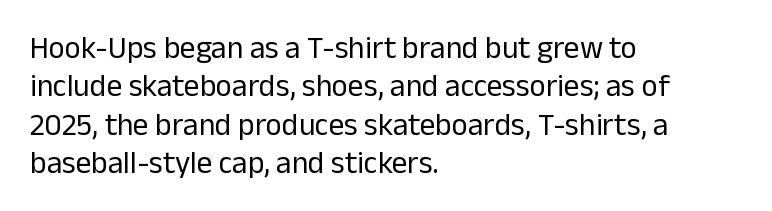
{"serif": "no", "italic": "no", "bold": "no", "weight": "regular", "width": "normal", "stroke_contrast": "low", "x_height": "medium", "monospaced": "no", "underline": "no", "align": "left", "line_spacing_ratio": 1.24, "letter_spacing": "normal", "letter_spacing_em": 0.0, "glyph_px": 31}
